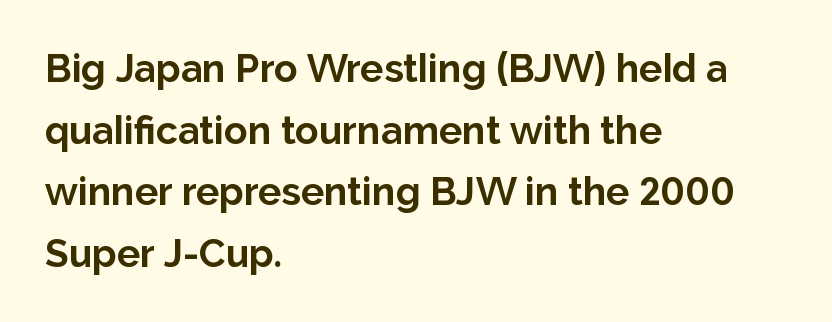
Q: Is the text bold? A: Yes.
Q: Is the text italic (slanted)? A: No, it is upright.
Q: Is the typeface a serif or a sans-serif typeface? A: Sans-serif.
Q: Is the text underlined? A: No.
Q: How is the paragraph aligned? A: Left-aligned.
Q: Is the spacing between letters normal or unusually wide? A: Normal.
Q: Is the spacing between lines tight, normal or loose? A: Normal.
Q: Width (condensed, normal, or wide)? A: Normal.
Q: Stroke contrast? A: Low.
Q: x-height? A: Medium.
Q: Monospaced? A: No.
